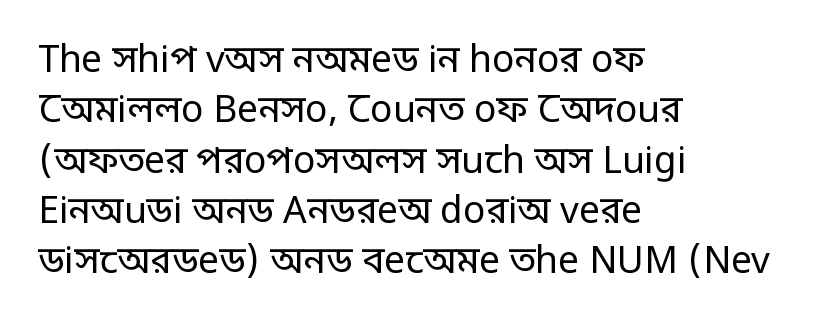
Just letters on the line, the space beneath them empty. Each line starts at the same left margin while the right side varies. The tracking reads as untouched default to a designer's eye. The passage shown stacks its lines at a standard gap. Counters stay open thanks to moderate or lighter strokes. Letterform terminals end flat and unadorned throughout the passage.
